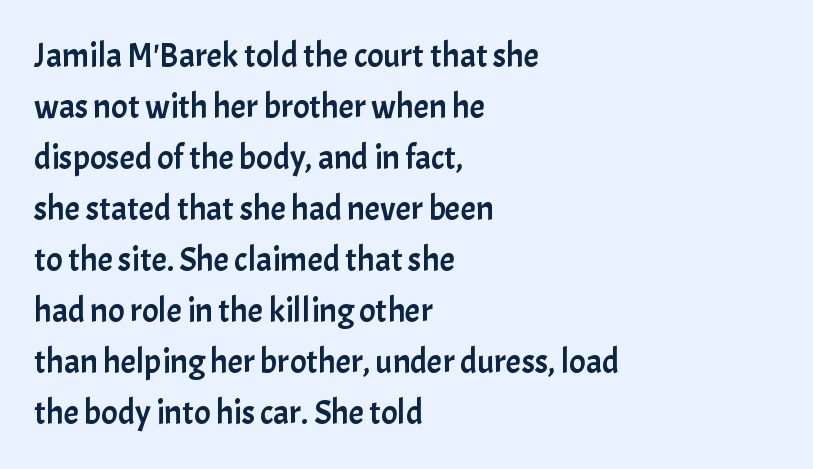
The image shows 34 px sans-serif type, upright; set left-aligned, normal line spacing (1.5x), normal letter spacing, not underlined; low stroke contrast and a medium x-height.
